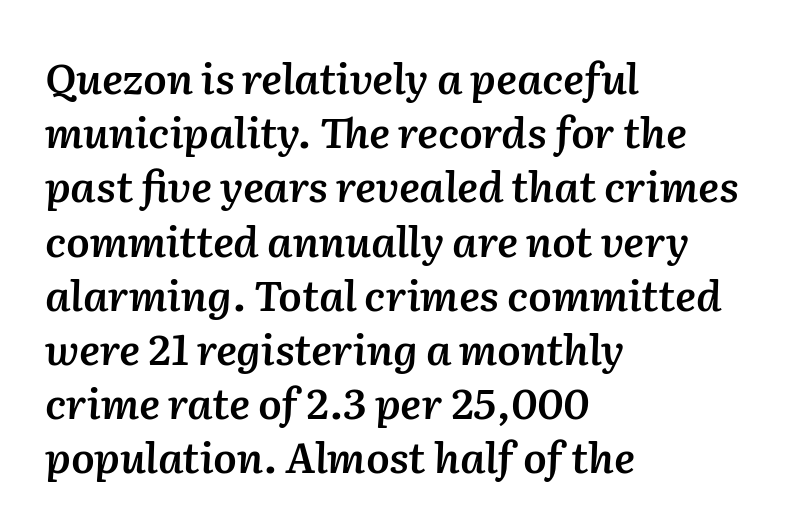
The image shows 42 px semibold type, italic (leaning right); set left-aligned, normal line spacing (1.29x), normal letter spacing, not underlined; medium stroke contrast and a medium x-height.
